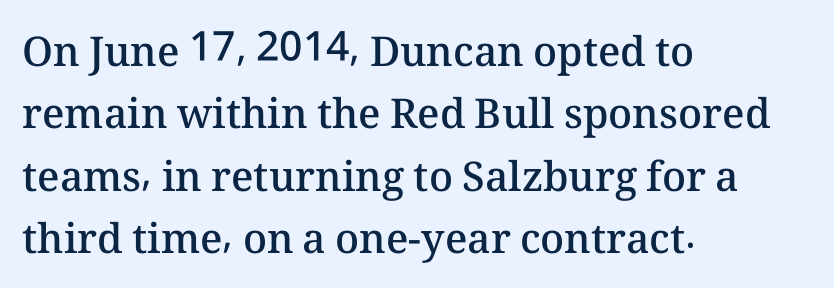
Q: Is the text bold? A: Semi-bold.
Q: Is the text italic (slanted)? A: No, it is upright.
Q: Is the text underlined? A: No.
Q: How is the paragraph aligned? A: Left-aligned.
Q: Is the spacing between letters normal or unusually wide? A: Normal.
Q: Is the spacing between lines tight, normal or loose? A: Normal.
Q: Width (condensed, normal, or wide)? A: Normal.
Q: Stroke contrast? A: Medium.
Q: x-height? A: Medium.
Q: Monospaced? A: No.
